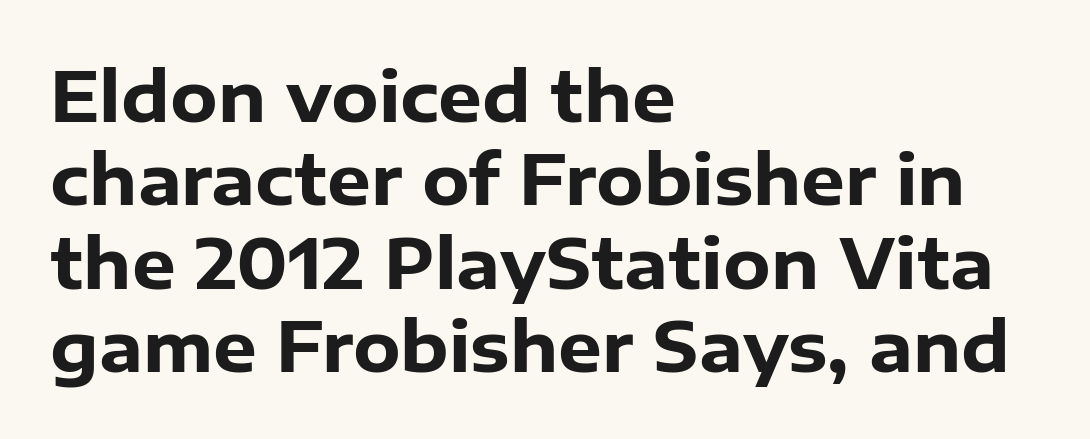
Q: Is the text bold? A: Yes.
Q: Is the text italic (slanted)? A: No, it is upright.
Q: Is the typeface a serif or a sans-serif typeface? A: Sans-serif.
Q: Is the text underlined? A: No.
Q: How is the paragraph aligned? A: Left-aligned.
Q: Is the spacing between letters normal or unusually wide? A: Normal.
Q: Width (condensed, normal, or wide)? A: Normal.
Q: Stroke contrast? A: Low.
Q: x-height? A: Medium.
Q: Monospaced? A: No.
